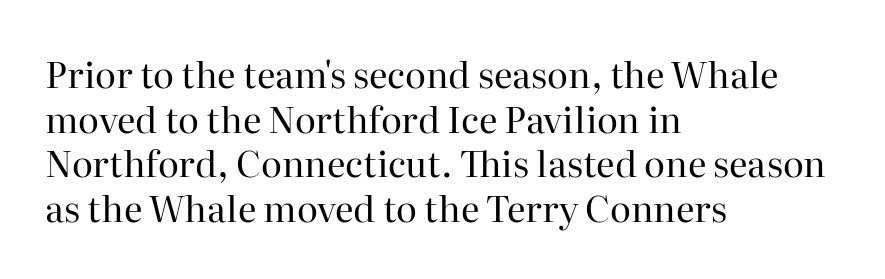
The image shows 36 px regular-weight serif type, upright; set left-aligned, line spacing 1.24x, normal letter spacing, not underlined; high stroke contrast and a medium x-height.
